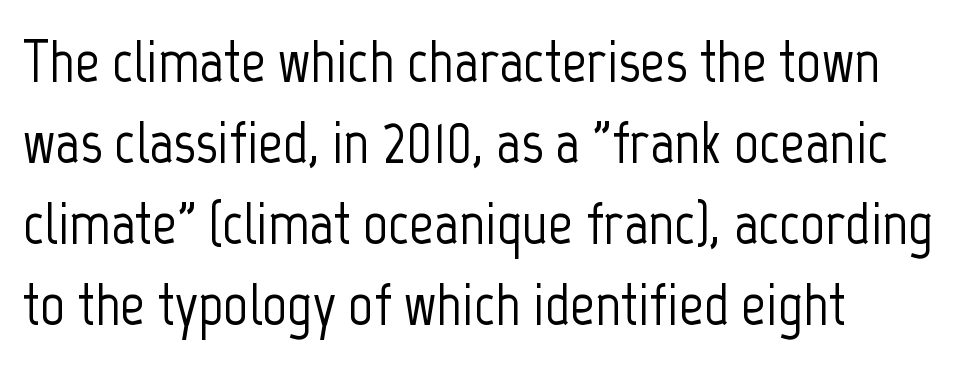
Q: Is the text italic (slanted)? A: No, it is upright.
Q: Is the typeface a serif or a sans-serif typeface? A: Sans-serif.
Q: Is the text underlined? A: No.
Q: Is the spacing between letters normal or unusually wide? A: Normal.
Q: Is the spacing between lines tight, normal or loose? A: Normal.
Q: Width (condensed, normal, or wide)? A: Condensed.
Q: Stroke contrast? A: Low.
Q: x-height? A: Medium.
Q: Monospaced? A: No.
